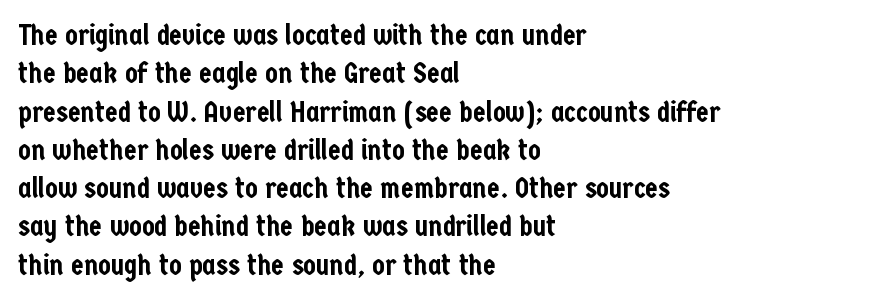
Q: Is the text italic (slanted)? A: No, it is upright.
Q: Is the typeface a serif or a sans-serif typeface? A: Sans-serif.
Q: Is the text underlined? A: No.
Q: How is the paragraph aligned? A: Left-aligned.
Q: Is the spacing between letters normal or unusually wide? A: Normal.
Q: Is the spacing between lines tight, normal or loose? A: Normal.
Q: Width (condensed, normal, or wide)? A: Condensed.
Q: Stroke contrast? A: Low.
Q: x-height? A: Medium.
Q: Monospaced? A: No.
